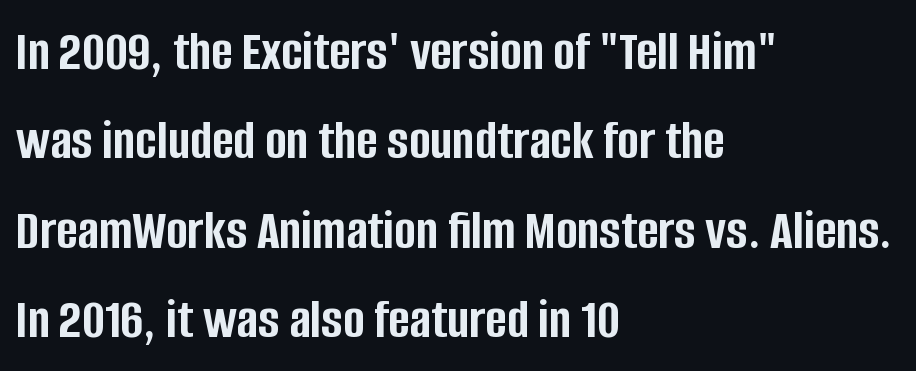
The image shows 58 px semibold, condensed sans-serif type, upright; set left-aligned, normal line spacing (1.54x), normal letter spacing, not underlined; low stroke contrast and a large x-height.
